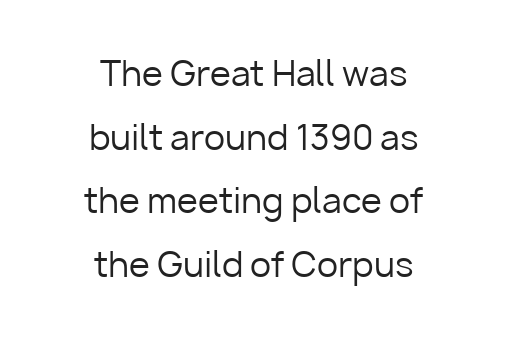
This is the regular roman posture of the typeface. Plain, unruled lines of type. You can tell from the bare stems that sans-serif type was used. How are the letters spaced? Ordinarily, with no added tracking.
